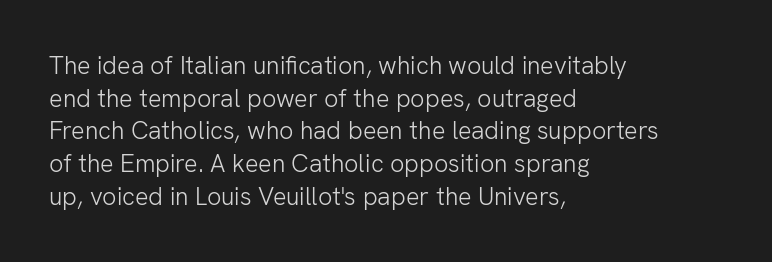
What's the leading like? Ordinary, nothing unusual. The passage shown has conventional tracking throughout. The typography opts for an upright posture over an oblique one. The passage is arranged the way most books set body copy — flush left.
